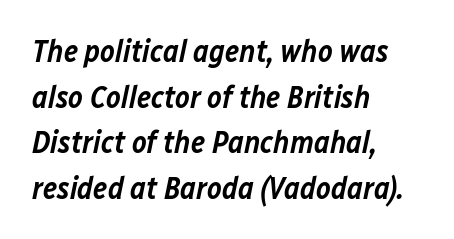
Q: Is the text bold? A: Semi-bold.
Q: Is the text italic (slanted)? A: Yes, it leans right by about 12 degrees.
Q: Is the text underlined? A: No.
Q: How is the paragraph aligned? A: Left-aligned.
Q: Is the spacing between letters normal or unusually wide? A: Normal.
Q: Is the spacing between lines tight, normal or loose? A: Normal.
Q: Width (condensed, normal, or wide)? A: Normal.
Q: Stroke contrast? A: Low.
Q: x-height? A: Medium.
Q: Monospaced? A: No.
